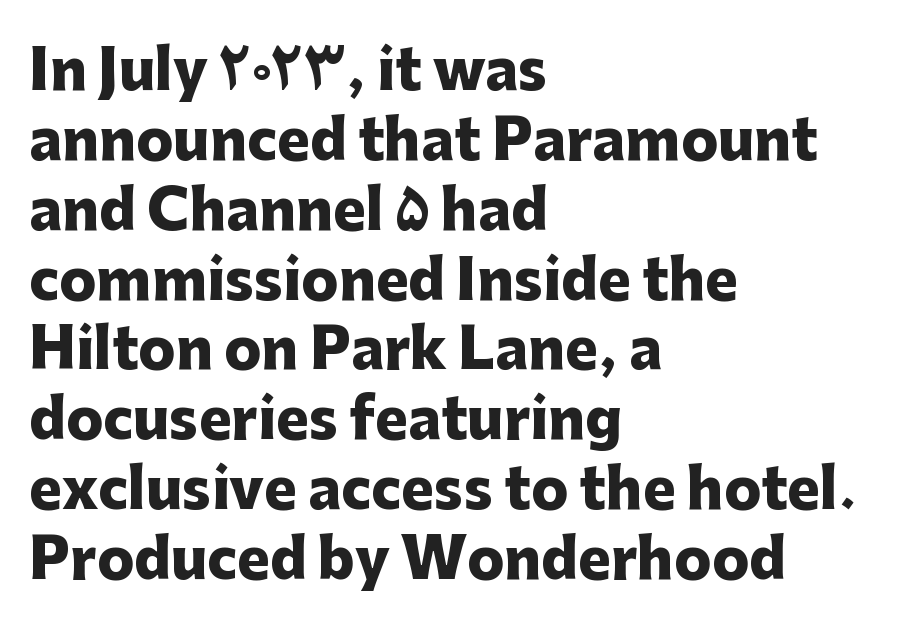
You could call the tracking neutral — neither tight nor loose. I'd call this a sans setting — the letters go barefoot. These lines sit exactly where default settings would place them. In terms of posture, this sample is upright.
